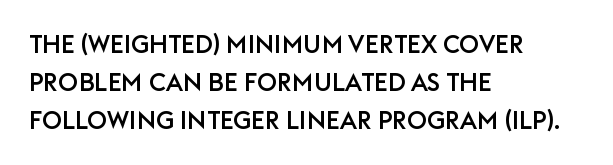
Q: Is the text italic (slanted)? A: No, it is upright.
Q: Is the text underlined? A: No.
Q: How is the paragraph aligned? A: Left-aligned.
Q: Is the spacing between letters normal or unusually wide? A: Normal.
Q: Is the spacing between lines tight, normal or loose? A: Normal.
